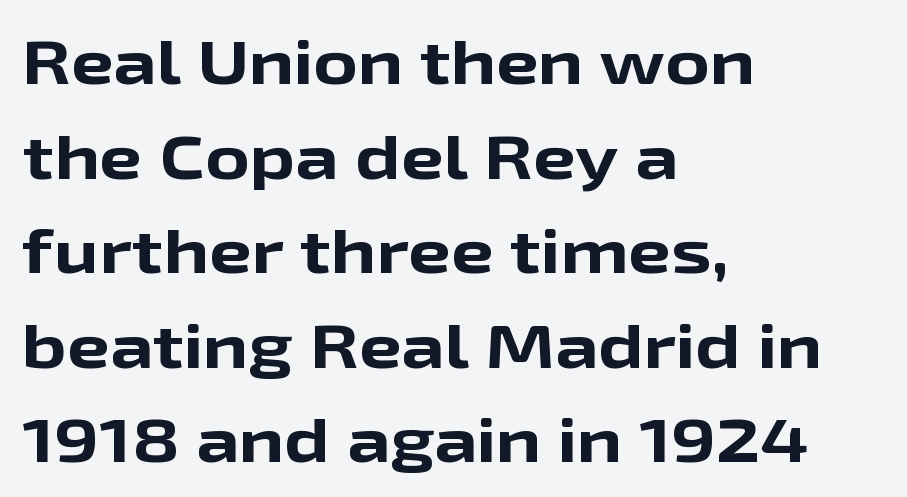
Q: Is the text bold? A: Yes.
Q: Is the text italic (slanted)? A: No, it is upright.
Q: Is the typeface a serif or a sans-serif typeface? A: Sans-serif.
Q: Is the text underlined? A: No.
Q: How is the paragraph aligned? A: Left-aligned.
Q: Is the spacing between letters normal or unusually wide? A: Normal.
Q: Is the spacing between lines tight, normal or loose? A: Normal.
Q: Width (condensed, normal, or wide)? A: Wide.
Q: Stroke contrast? A: Low.
Q: x-height? A: Medium.
Q: Monospaced? A: No.
